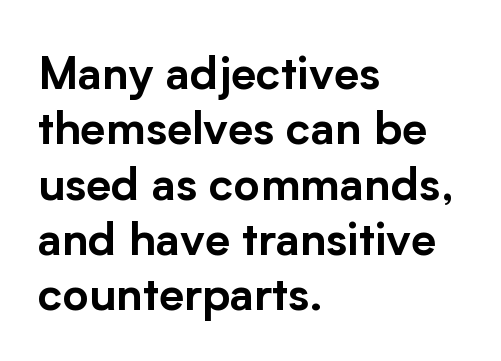
{"serif": "no", "italic": "no", "width": "normal", "stroke_contrast": "low", "x_height": "medium", "monospaced": "no", "underline": "no", "align": "left", "line_spacing_ratio": 1.23, "letter_spacing": "normal", "letter_spacing_em": 0.0, "glyph_px": 45}
